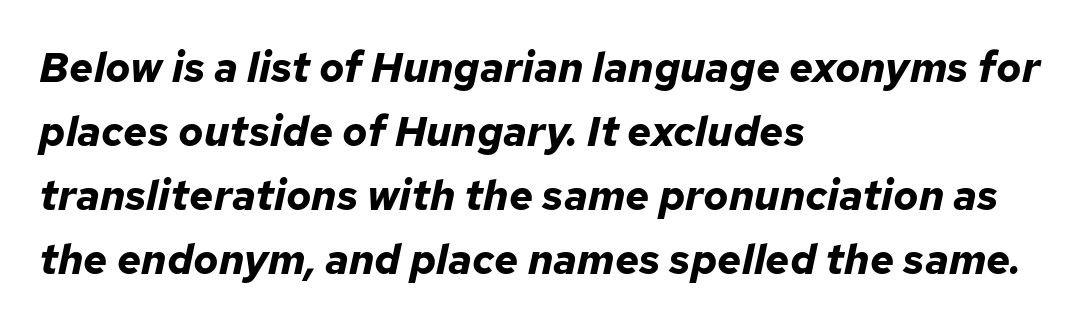
Q: Is the text bold? A: Yes.
Q: Is the text italic (slanted)? A: Yes, it leans right by about 12 degrees.
Q: Is the text underlined? A: No.
Q: How is the paragraph aligned? A: Left-aligned.
Q: Is the spacing between letters normal or unusually wide? A: Normal.
Q: Is the spacing between lines tight, normal or loose? A: Normal.
Q: Width (condensed, normal, or wide)? A: Normal.
Q: Stroke contrast? A: Low.
Q: x-height? A: Medium.
Q: Monospaced? A: No.
